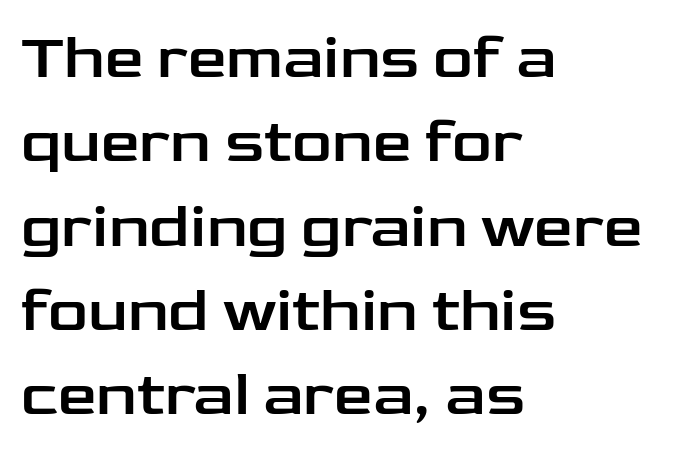
The image shows 62 px wide sans-serif type, upright; set left-aligned, normal line spacing (1.36x), normal letter spacing, not underlined; low stroke contrast and a medium x-height.
